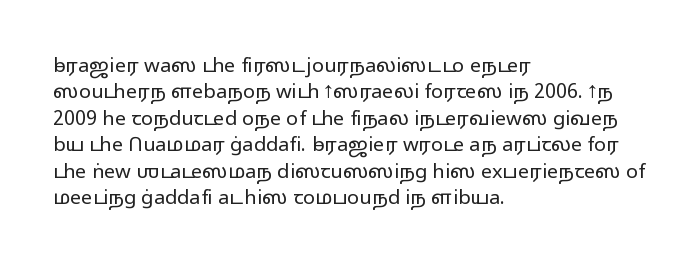
The image shows 20 px text type, upright; set left-aligned, normal line spacing (1.32x), normal letter spacing, not underlined.
